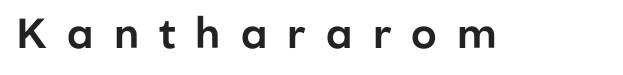
Has an underline been added? It has not. Unlike a traditional serif, this face leaves its strokes unadorned. The gaps between neighbouring characters are conspicuously large. Ordinary non-slanted type is in use.
